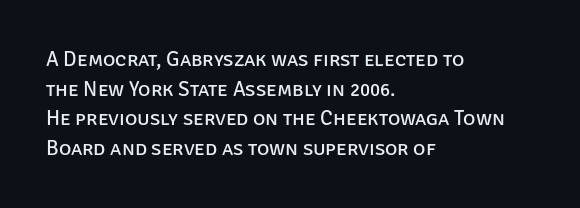
{"italic": "no", "bold": "no", "underline": "no", "align": "left", "line_spacing": "normal", "line_spacing_ratio": 1.41, "letter_spacing": "normal", "letter_spacing_em": 0.0, "glyph_px": 21}
